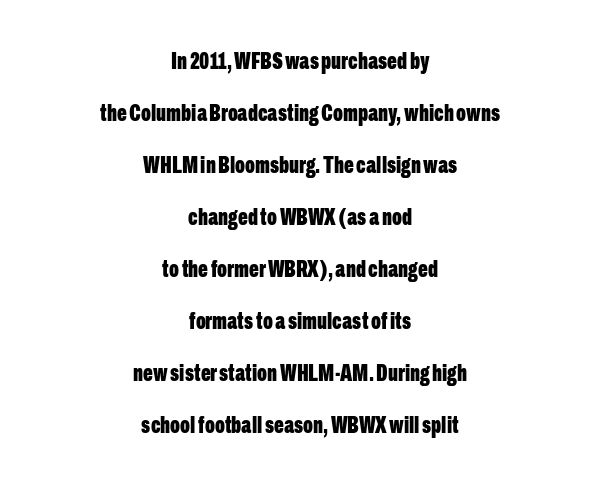
The image shows 23 px bold type, upright; set centered, loose line spacing (2.26x), normal letter spacing, not underlined.
